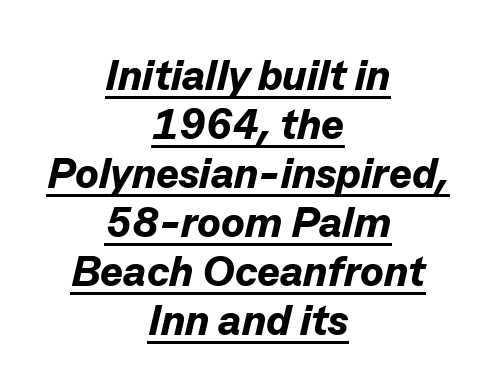
{"italic": "yes", "lean": "right", "slant_degrees": 13, "bold": "yes", "weight": "bold", "width": "normal", "stroke_contrast": "low", "x_height": "medium", "monospaced": "no", "underline": "yes", "align": "center", "line_spacing": "tight", "line_spacing_ratio": 1.14, "letter_spacing": "normal", "letter_spacing_em": 0.0, "glyph_px": 43}
